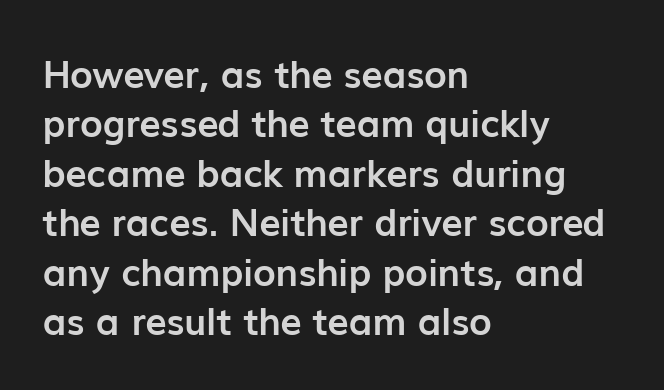
Students, this is bold: see how much ink each stroke carries. Does the copy run flush right? No — it runs flush left. Classification — sans serif. How are the letters spaced? Ordinarily, with no added tracking.
